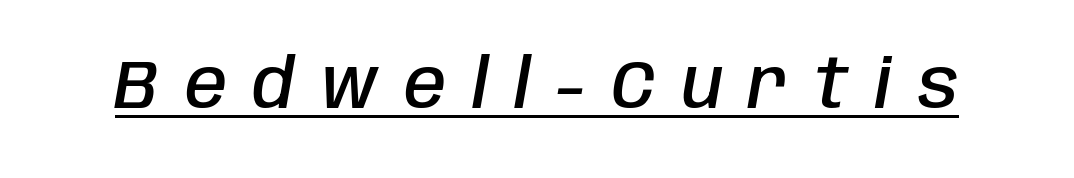
{"italic": "yes", "lean": "right", "slant_degrees": 10, "bold": "semi", "weight": "semibold", "width": "condensed", "stroke_contrast": "low", "x_height": "large", "monospaced": "no", "underline": "yes", "letter_spacing": "wide", "letter_spacing_em": 0.38, "glyph_px": 68}
